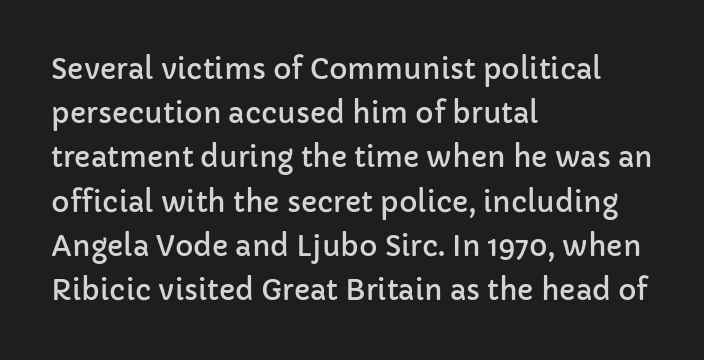
You could call the tracking neutral — neither tight nor loose. Typographically, this falls in the sans-serif category. Short and long lines alike share a common starting point at left. A typesetter would call this leading conventional body-copy spacing.
